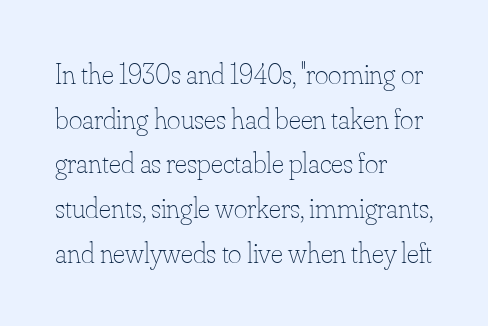
Q: Is the text bold? A: No.
Q: Is the text italic (slanted)? A: No, it is upright.
Q: Is the text underlined? A: No.
Q: How is the paragraph aligned? A: Left-aligned.
Q: Is the spacing between letters normal or unusually wide? A: Normal.
Q: Is the spacing between lines tight, normal or loose? A: Normal.
Q: Width (condensed, normal, or wide)? A: Normal.
Q: Stroke contrast? A: Low.
Q: x-height? A: Small.
Q: Monospaced? A: No.
